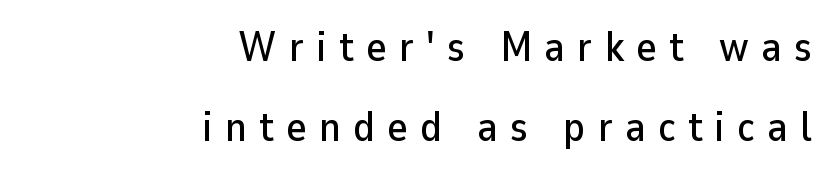
The letters carry no serifs — their stems end cleanly without finishing strokes. In terms of posture, this sample is upright. You could not count columns in this text — the font is proportionally spaced. Any mark beneath the type? The region is blank.
